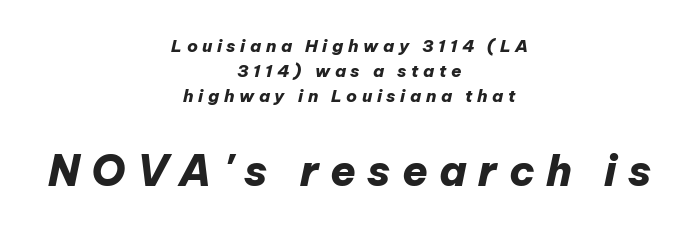
The image shows 42 px heavy type, italic (leaning right); set centered, normal line spacing (1.48x), unusually wide letter spacing (+0.27 em), not underlined; the second (bottom) block is 2.47x larger; low stroke contrast and a medium x-height.
